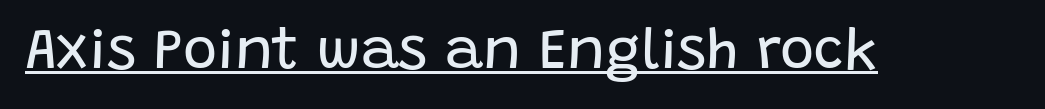
{"serif": "no", "italic": "no", "bold": "no", "weight": "regular", "width": "normal", "stroke_contrast": "low", "x_height": "large", "monospaced": "no", "underline": "yes", "letter_spacing": "normal", "letter_spacing_em": 0.0, "glyph_px": 58}
